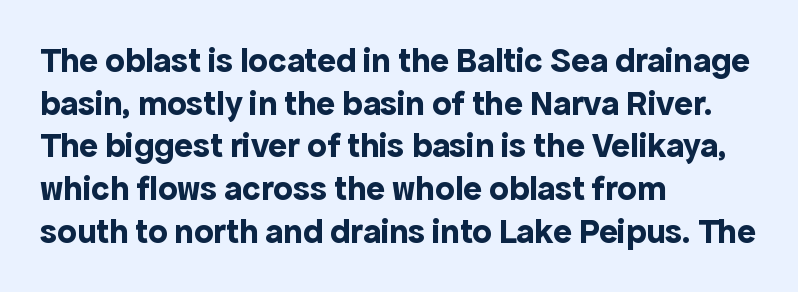
{"serif": "no", "italic": "no", "bold": "yes", "weight": "bold", "width": "normal", "x_height": "medium", "monospaced": "no", "underline": "no", "align": "left", "line_spacing_ratio": 1.22, "letter_spacing": "normal", "letter_spacing_em": 0.0, "glyph_px": 35}
